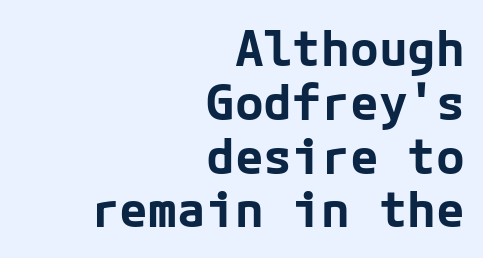
The image shows 48 px bold sans-serif type, upright; set right-aligned, tight line spacing (1.12x), normal letter spacing, not underlined; low stroke contrast and a medium x-height.
